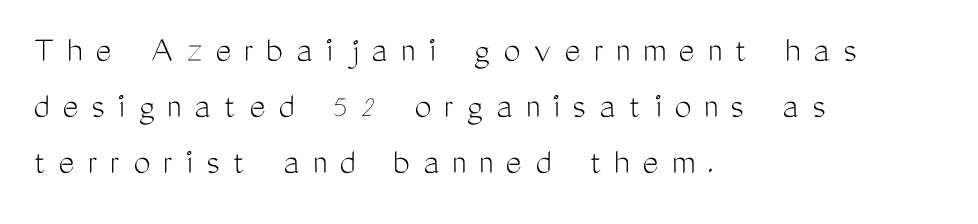
{"serif": "no", "italic": "no", "bold": "no", "weight": "light", "width": "condensed", "stroke_contrast": "medium", "x_height": "medium", "monospaced": "no", "underline": "no", "align": "left", "line_spacing": "normal", "line_spacing_ratio": 1.48, "letter_spacing": "wide", "letter_spacing_em": 0.34, "glyph_px": 38}
